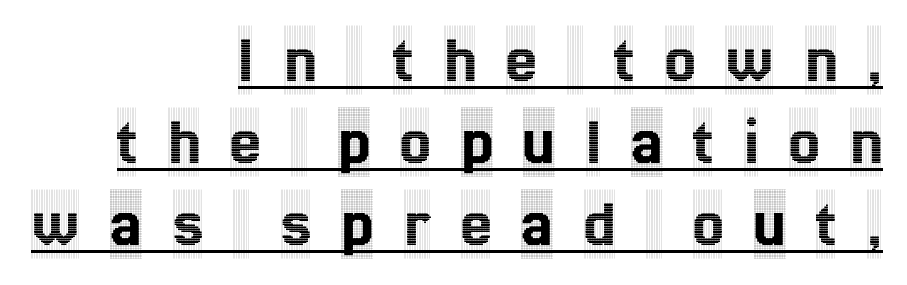
The image shows 69 px condensed serif type, upright; set right-aligned, line spacing 1.19x, unusually wide letter spacing (+0.44 em), underlined; a large x-height.
